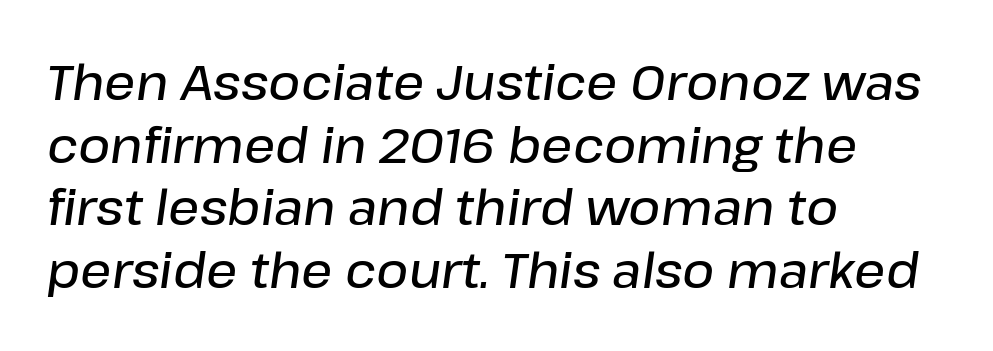
{"italic": "yes", "lean": "right", "slant_degrees": 8, "bold": "semi", "weight": "semibold", "width": "normal", "stroke_contrast": "low", "x_height": "medium", "monospaced": "no", "underline": "no", "align": "left", "line_spacing": "normal", "line_spacing_ratio": 1.28, "letter_spacing": "normal", "letter_spacing_em": 0.0, "glyph_px": 49}
